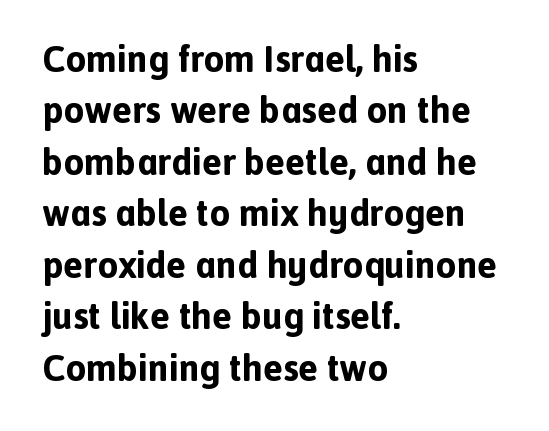
{"serif": "no", "italic": "no", "bold": "yes", "weight": "bold", "width": "normal", "x_height": "medium", "monospaced": "no", "underline": "no", "align": "left", "line_spacing": "normal", "line_spacing_ratio": 1.39, "letter_spacing": "normal", "letter_spacing_em": 0.0, "glyph_px": 37}
